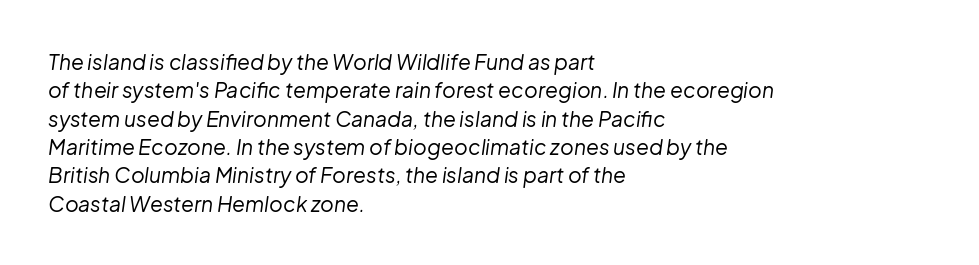
Letters have the restrained weight of plain body copy at most. In terms of leading, this rendering sits right in the middle. Here the glyphs are tracked normally, forming tight word shapes. Emphasis-style slanted type is in use. Only glyphs here, with clear space below each row.
